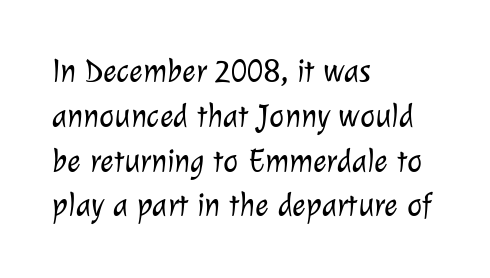
{"serif": "no", "bold": "no", "weight": "light", "width": "normal", "stroke_contrast": "low", "x_height": "medium", "monospaced": "no", "underline": "no", "align": "left", "line_spacing": "normal", "line_spacing_ratio": 1.4, "letter_spacing": "normal", "letter_spacing_em": 0.0, "glyph_px": 32}
